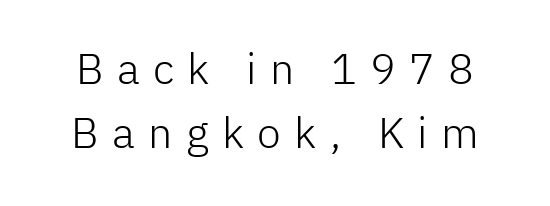
Q: Is the text bold? A: No.
Q: Is the text italic (slanted)? A: No, it is upright.
Q: Is the typeface a serif or a sans-serif typeface? A: Sans-serif.
Q: Is the text underlined? A: No.
Q: Is the spacing between letters normal or unusually wide? A: Unusually wide.
Q: Is the spacing between lines tight, normal or loose? A: Normal.
Q: Width (condensed, normal, or wide)? A: Normal.
Q: Stroke contrast? A: Low.
Q: x-height? A: Medium.
Q: Monospaced? A: No.
